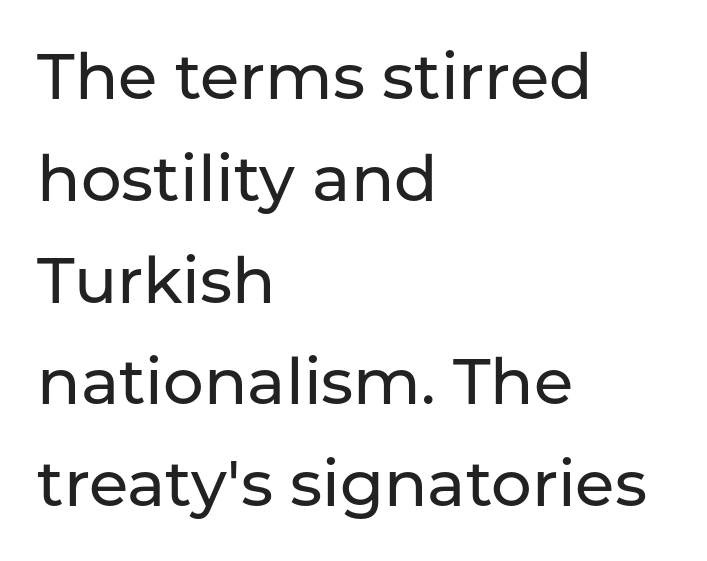
The image shows 64 px sans-serif type, upright; set left-aligned, normal line spacing (1.59x), normal letter spacing, not underlined; low stroke contrast and a medium x-height.
